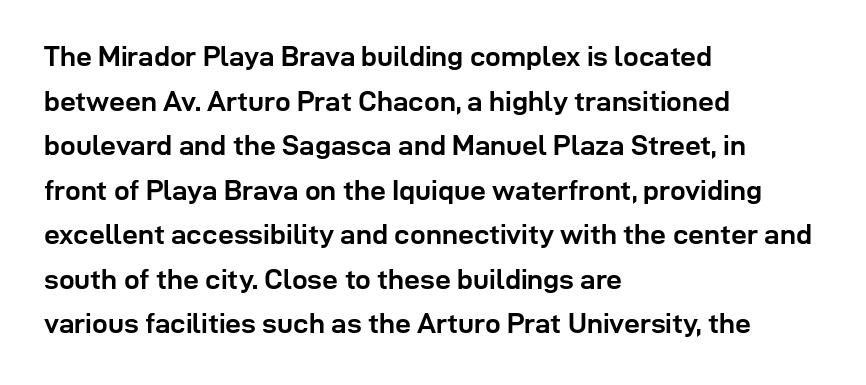
Q: Is the text bold? A: Yes.
Q: Is the text italic (slanted)? A: No, it is upright.
Q: Is the typeface a serif or a sans-serif typeface? A: Sans-serif.
Q: Is the text underlined? A: No.
Q: How is the paragraph aligned? A: Left-aligned.
Q: Is the spacing between letters normal or unusually wide? A: Normal.
Q: Is the spacing between lines tight, normal or loose? A: Normal.
Q: Width (condensed, normal, or wide)? A: Normal.
Q: Stroke contrast? A: Low.
Q: x-height? A: Medium.
Q: Monospaced? A: No.
